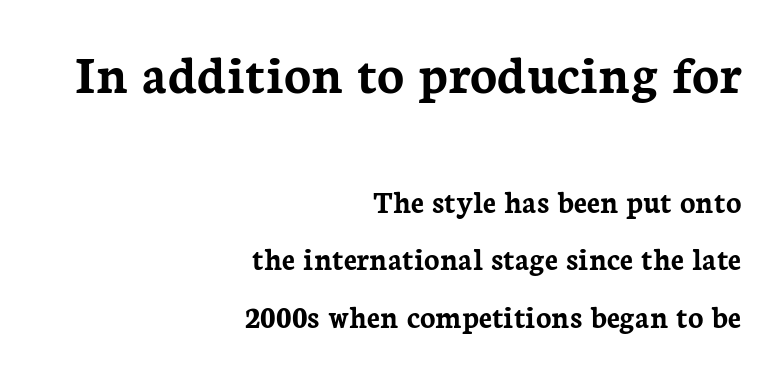
Compared with typical body copy, the letter spacing here is the same. I'd call this a serif setting — the letters wear small feet. Strokes here are thick enough to call this a true bold. A flush-right, rag-left setting is used for this passage. The upper block of text is set noticeably larger than the block beneath it.
